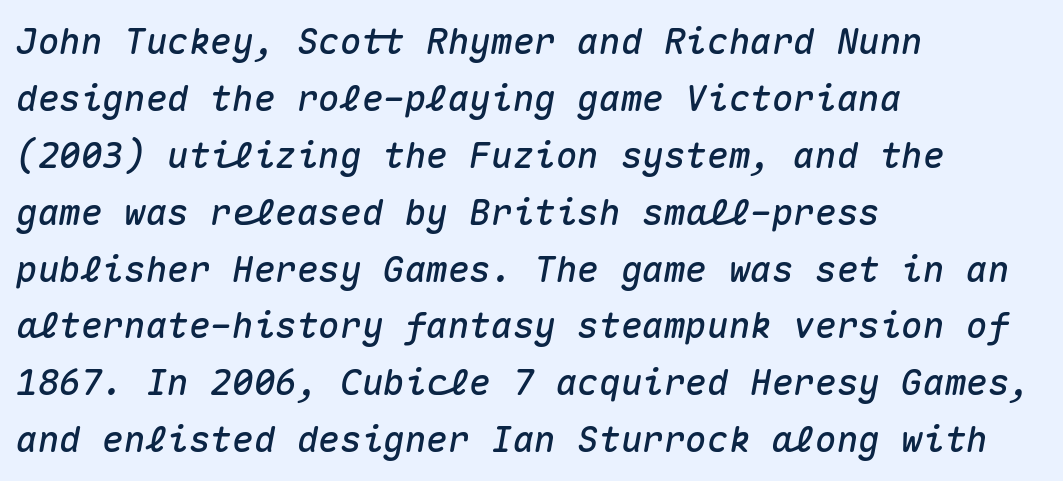
{"italic": "yes", "lean": "right", "slant_degrees": 10, "width": "normal", "stroke_contrast": "medium", "x_height": "medium", "monospaced": "yes", "underline": "no", "align": "left", "line_spacing": "normal", "line_spacing_ratio": 1.58, "letter_spacing": "normal", "letter_spacing_em": 0.0, "glyph_px": 36}
